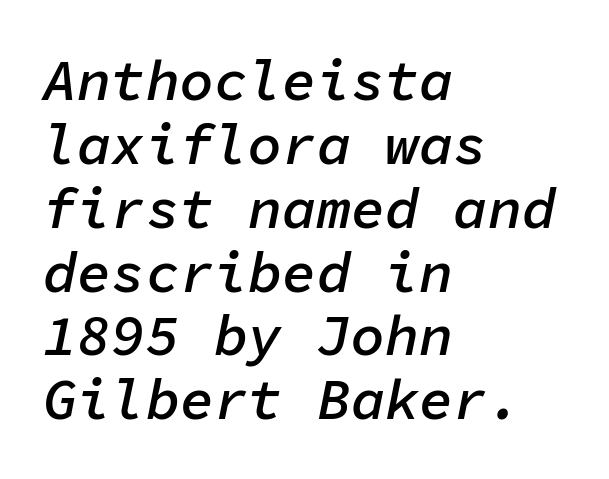
The image shows 57 px semibold type, italic (leaning right), monospaced; set left-aligned, tight line spacing (1.12x), normal letter spacing, not underlined; low stroke contrast and a medium x-height.
